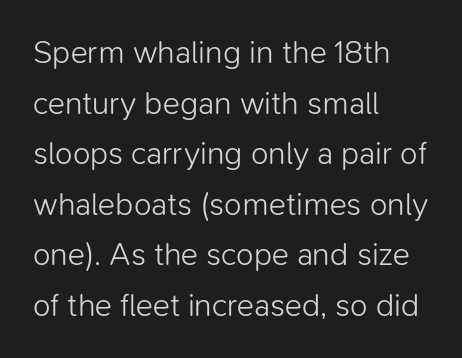
The gap between lines stays unmarked. The font sits on the lighter half of the weight spectrum, regular included. The paragraph shown leans on its left margin. Short note: letters normally spaced.
